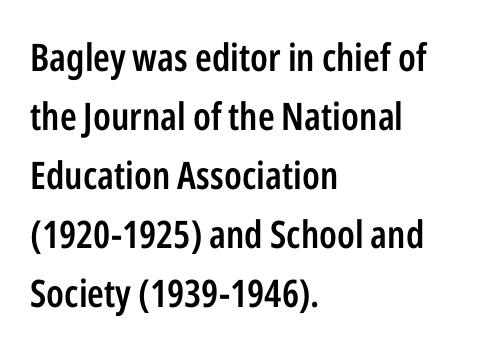
{"serif": "no", "italic": "no", "bold": "semi", "weight": "semibold", "width": "condensed", "stroke_contrast": "low", "x_height": "medium", "monospaced": "no", "underline": "no", "align": "left", "line_spacing": "normal", "line_spacing_ratio": 1.55, "letter_spacing": "normal", "letter_spacing_em": 0.0, "glyph_px": 38}
